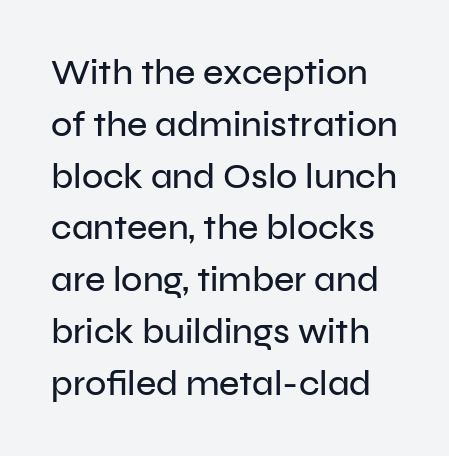
The image shows 35 px sans-serif type, upright; set normal line spacing (1.48x), normal letter spacing, not underlined; low stroke contrast and a medium x-height.
